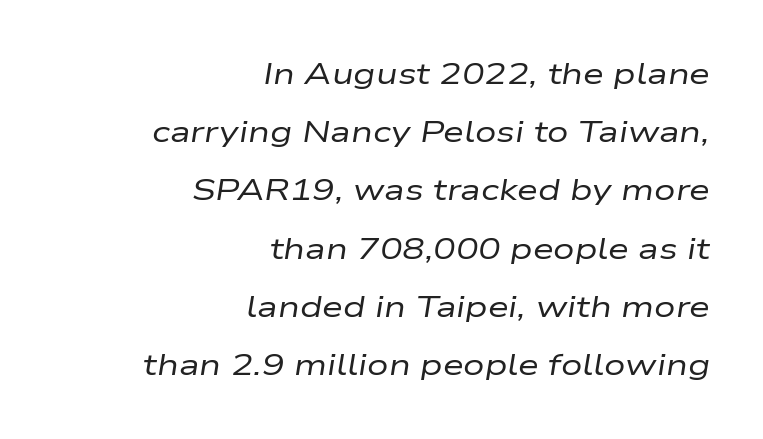
{"italic": "yes", "lean": "right", "slant_degrees": 9, "bold": "no", "weight": "regular", "width": "wide", "stroke_contrast": "low", "x_height": "medium", "monospaced": "no", "underline": "no", "align": "right", "line_spacing": "loose", "line_spacing_ratio": 1.94, "letter_spacing": "normal", "letter_spacing_em": 0.0, "glyph_px": 30}
